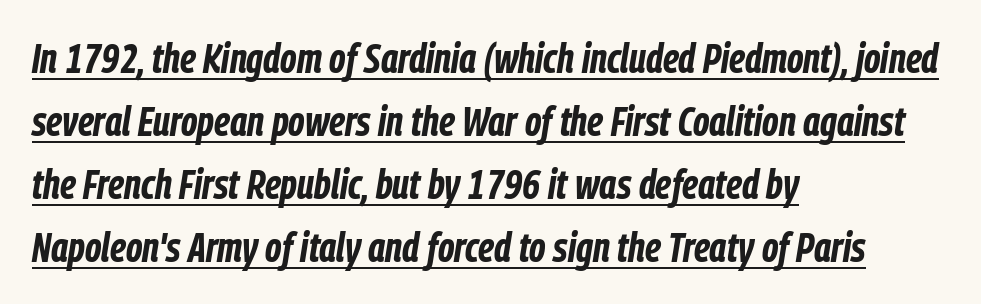
{"italic": "yes", "lean": "right", "slant_degrees": 9, "bold": "yes", "weight": "bold", "width": "condensed", "stroke_contrast": "low", "x_height": "medium", "monospaced": "no", "underline": "yes", "align": "left", "line_spacing": "normal", "line_spacing_ratio": 1.5, "letter_spacing": "normal", "letter_spacing_em": 0.0, "glyph_px": 42}
